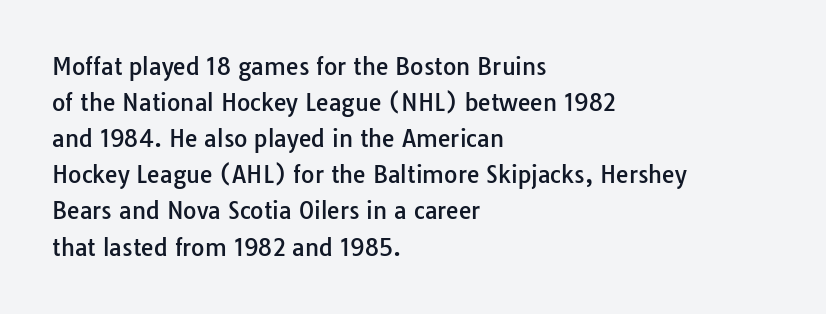
Regular leading. Check under the words: just untouched page. The type is set solid horizontally, with unmodified tracking. The paragraph has a hard left edge and a soft right edge.
